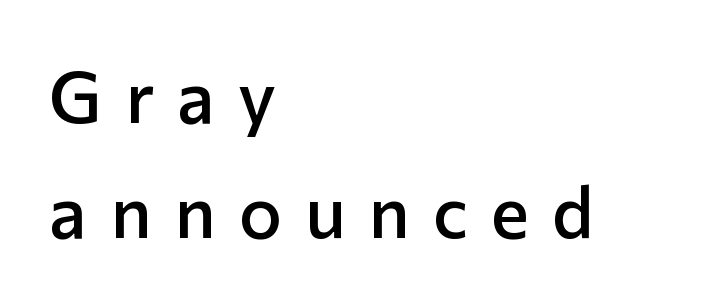
Firm but not heavy-handed strokes: this text is semibold. The compositor pushed each line to the left boundary. Has an underline been added? It has not. A typesetter would label this face a sans. The tracking reads as deliberately expanded to a designer's eye. No italicization has been applied; the sample stays upright.
